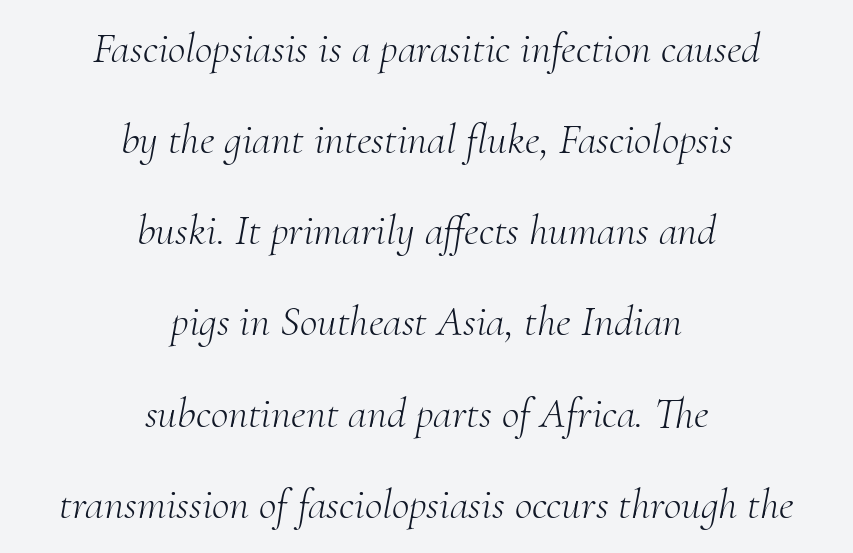
Q: Is the text bold? A: No.
Q: Is the text italic (slanted)? A: Yes, it leans right by about 10 degrees.
Q: Is the typeface a serif or a sans-serif typeface? A: Serif.
Q: Is the text underlined? A: No.
Q: How is the paragraph aligned? A: Centered.
Q: Is the spacing between letters normal or unusually wide? A: Normal.
Q: Is the spacing between lines tight, normal or loose? A: Loose.
Q: Width (condensed, normal, or wide)? A: Normal.
Q: Stroke contrast? A: Medium.
Q: x-height? A: Small.
Q: Monospaced? A: No.
